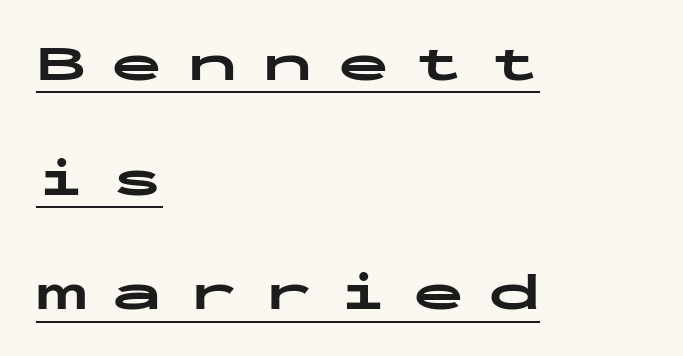
Q: Is the text bold? A: Yes.
Q: Is the text italic (slanted)? A: No, it is upright.
Q: Is the typeface a serif or a sans-serif typeface? A: Sans-serif.
Q: Is the text underlined? A: Yes.
Q: How is the paragraph aligned? A: Left-aligned.
Q: Is the spacing between letters normal or unusually wide? A: Unusually wide.
Q: Is the spacing between lines tight, normal or loose? A: Loose.
Q: Width (condensed, normal, or wide)? A: Wide.
Q: Stroke contrast? A: Low.
Q: x-height? A: Medium.
Q: Monospaced? A: Yes.
